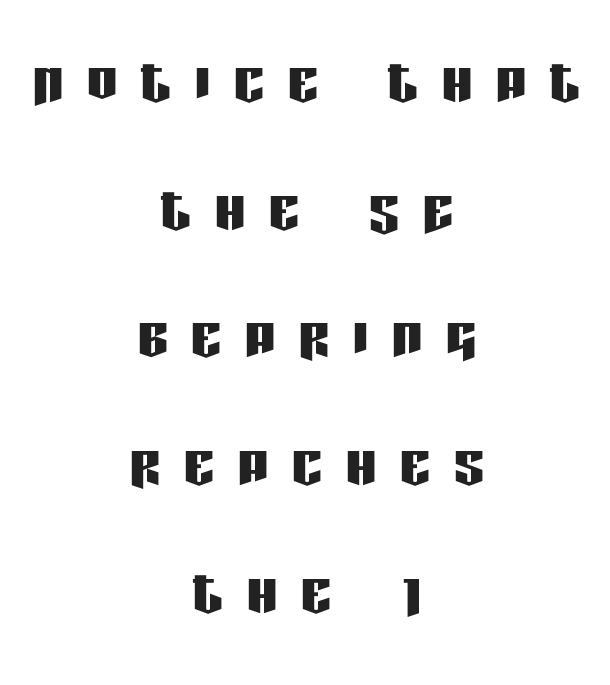
The image shows 76 px condensed sans-serif type, upright; set centered, normal line spacing (1.68x), unusually wide letter spacing (+0.31 em), not underlined; low stroke contrast and a large x-height.
